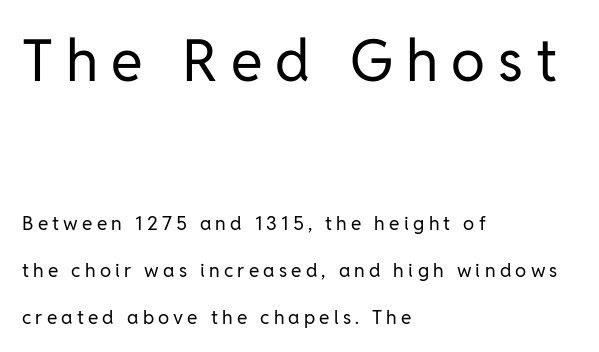
{"serif": "no", "italic": "no", "bold": "no", "weight": "regular", "width": "normal", "stroke_contrast": "low", "x_height": "medium", "monospaced": "no", "underline": "no", "align": "left", "line_spacing": "loose", "line_spacing_ratio": 2.45, "letter_spacing": "wide", "letter_spacing_em": 0.22, "larger_block": "first", "size_ratio": 3.05, "glyph_px": 58}
